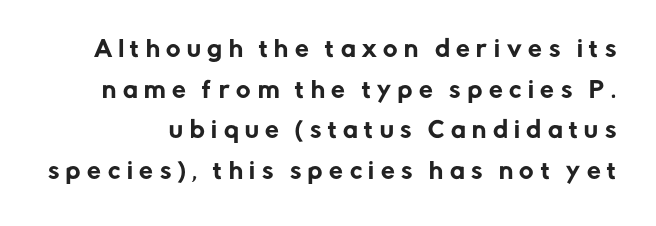
Q: Is the text italic (slanted)? A: No, it is upright.
Q: Is the text underlined? A: No.
Q: Is the spacing between letters normal or unusually wide? A: Unusually wide.
